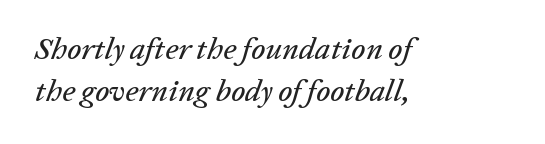
Q: Is the text italic (slanted)? A: Yes, it leans right by about 20 degrees.
Q: Is the text underlined? A: No.
Q: How is the paragraph aligned? A: Left-aligned.
Q: Is the spacing between letters normal or unusually wide? A: Normal.
Q: Is the spacing between lines tight, normal or loose? A: Normal.
Q: Width (condensed, normal, or wide)? A: Normal.
Q: Stroke contrast? A: Low.
Q: x-height? A: Medium.
Q: Monospaced? A: No.
